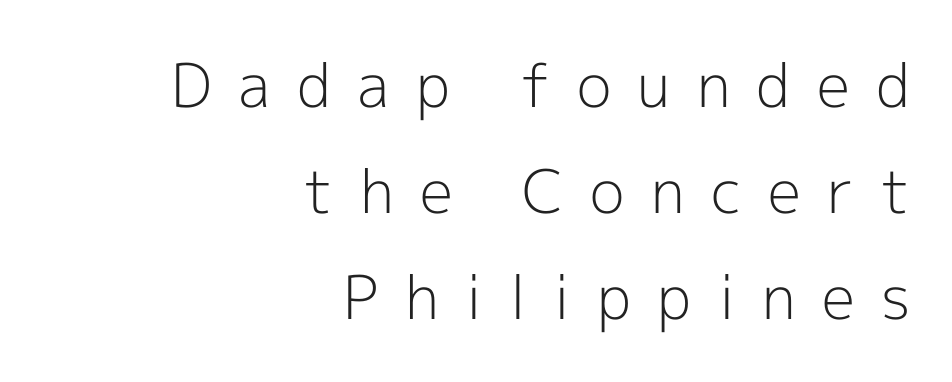
The font's upright variant was chosen for this text. The area under the type is left untouched. The passage shown is not bold in any degree. Proportional: the letters do not fall into vertical columns.
